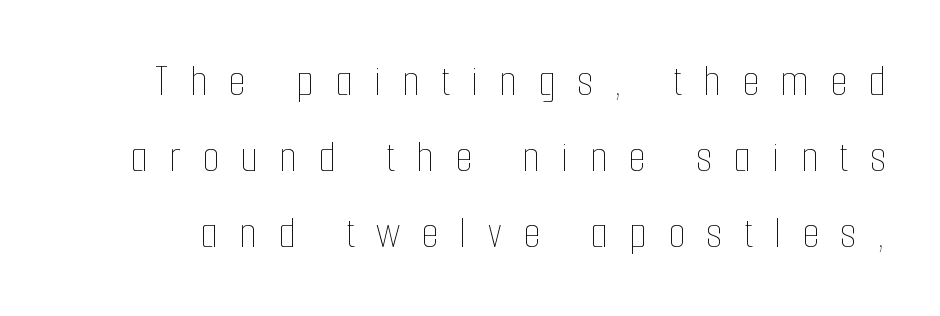
Is there any slant? The stems are plumb. Heaviness? Minimal to ordinary, like unemphasized prose. The passage shown has open, widely tracked lettering throughout. The strip under each line holds only bare page. The letters advance in unequal steps, a hallmark of proportional type.
